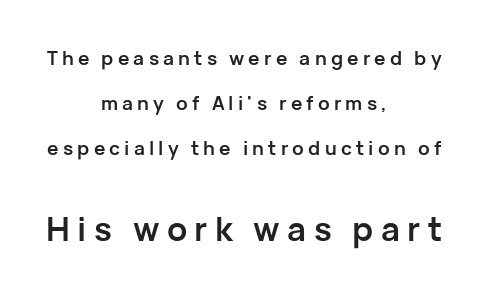
{"serif": "no", "italic": "no", "bold": "yes", "weight": "semibold", "width": "normal", "stroke_contrast": "low", "x_height": "medium", "monospaced": "no", "underline": "no", "align": "center", "line_spacing": "loose", "line_spacing_ratio": 2.36, "letter_spacing": "wide", "letter_spacing_em": 0.22, "larger_block": "second", "size_ratio": 1.74, "glyph_px": 33}
